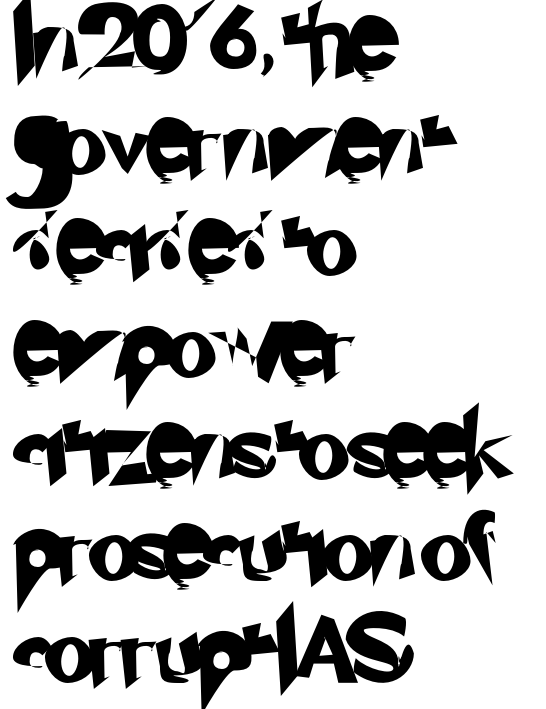
The image shows 66 px sans-serif type; set left-aligned, normal line spacing (1.54x), normal letter spacing, not underlined; low stroke contrast and a small x-height.
